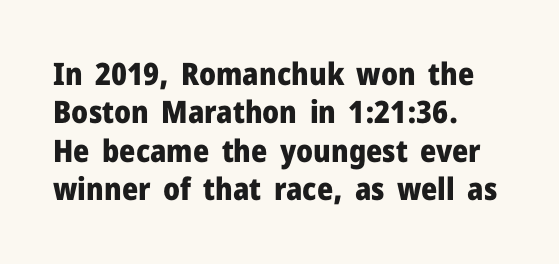
Q: Is the text bold? A: Yes.
Q: Is the text italic (slanted)? A: No, it is upright.
Q: Is the typeface a serif or a sans-serif typeface? A: Sans-serif.
Q: Is the text underlined? A: No.
Q: How is the paragraph aligned? A: Left-aligned.
Q: Is the spacing between letters normal or unusually wide? A: Normal.
Q: Width (condensed, normal, or wide)? A: Normal.
Q: Stroke contrast? A: Low.
Q: x-height? A: Medium.
Q: Monospaced? A: No.
